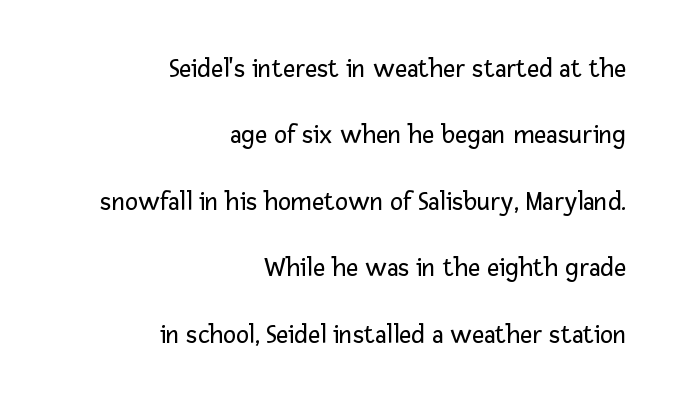
Q: Is the text bold? A: No.
Q: Is the text italic (slanted)? A: No, it is upright.
Q: Is the text underlined? A: No.
Q: How is the paragraph aligned? A: Right-aligned.
Q: Is the spacing between letters normal or unusually wide? A: Normal.
Q: Is the spacing between lines tight, normal or loose? A: Loose.
